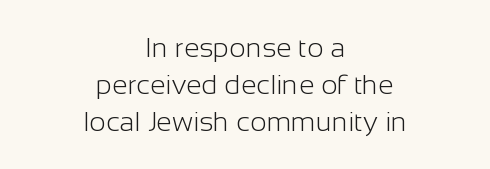
The image shows 28 px light sans-serif type, upright; set centered, normal line spacing (1.33x), normal letter spacing, not underlined; low stroke contrast and a medium x-height.
